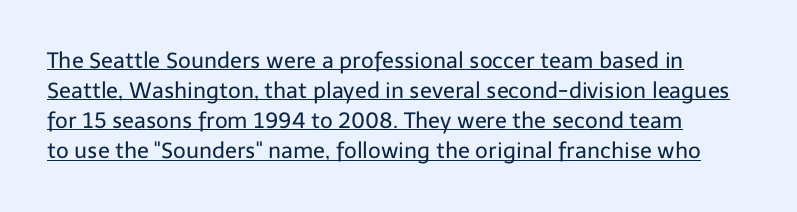
Q: Is the text bold? A: No.
Q: Is the text italic (slanted)? A: No, it is upright.
Q: Is the text underlined? A: Yes.
Q: Is the spacing between letters normal or unusually wide? A: Normal.
Q: Is the spacing between lines tight, normal or loose? A: Normal.
